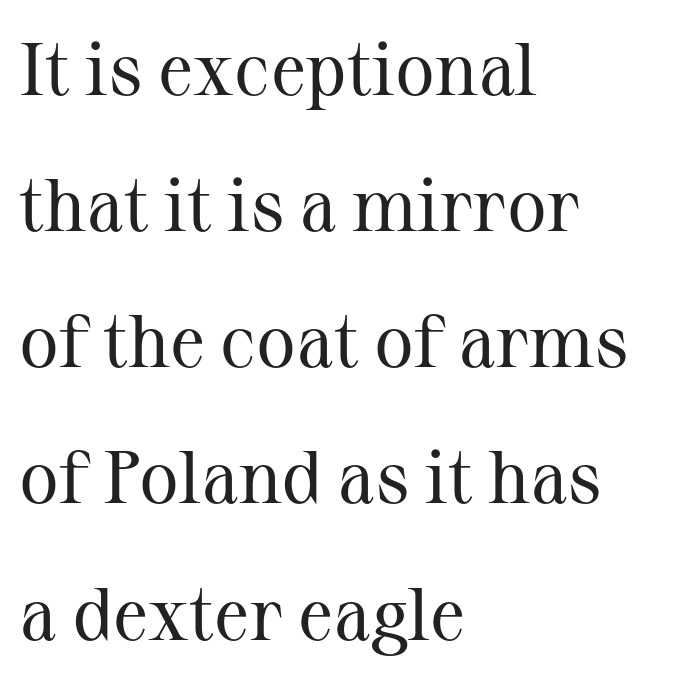
Q: Is the text bold? A: No.
Q: Is the text italic (slanted)? A: No, it is upright.
Q: Is the typeface a serif or a sans-serif typeface? A: Serif.
Q: Is the text underlined? A: No.
Q: How is the paragraph aligned? A: Left-aligned.
Q: Is the spacing between letters normal or unusually wide? A: Normal.
Q: Width (condensed, normal, or wide)? A: Normal.
Q: Stroke contrast? A: Medium.
Q: x-height? A: Medium.
Q: Monospaced? A: No.
